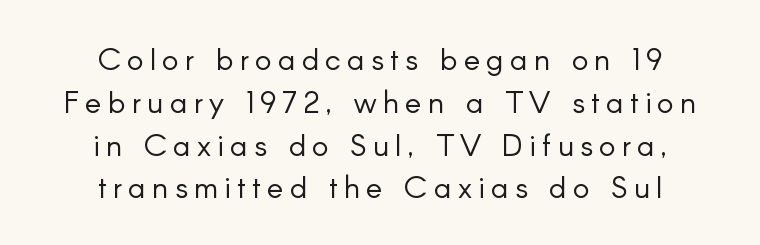
Plain, unruled lines of type. Typeset on center — no edge is straight. What stands out about the letter spacing? Its width — letters are far apart. No heavy texture on the line: the type isn't bold.
